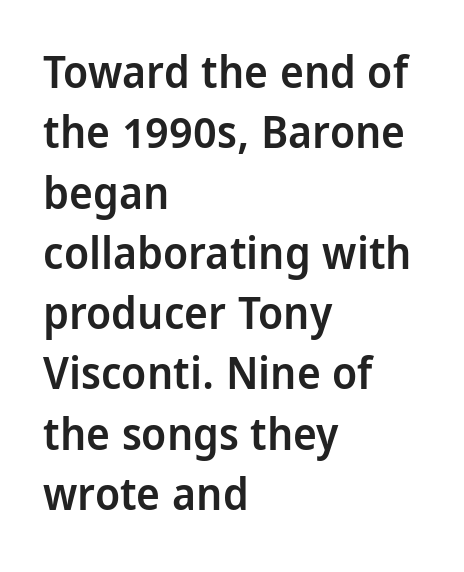
Q: Is the text bold? A: Semi-bold.
Q: Is the text italic (slanted)? A: No, it is upright.
Q: Is the typeface a serif or a sans-serif typeface? A: Sans-serif.
Q: Is the text underlined? A: No.
Q: How is the paragraph aligned? A: Left-aligned.
Q: Is the spacing between letters normal or unusually wide? A: Normal.
Q: Is the spacing between lines tight, normal or loose? A: Normal.
Q: Width (condensed, normal, or wide)? A: Condensed.
Q: Stroke contrast? A: Low.
Q: x-height? A: Large.
Q: Monospaced? A: No.
